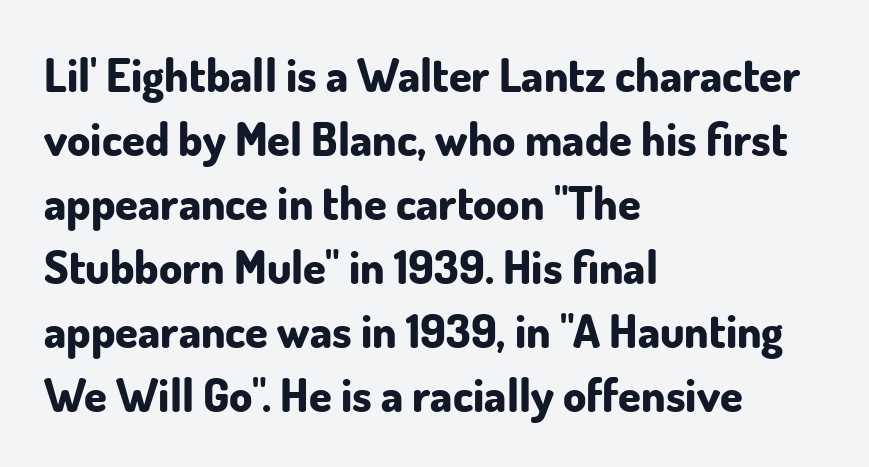
{"serif": "no", "italic": "no", "bold": "yes", "weight": "bold", "width": "normal", "stroke_contrast": "low", "x_height": "small", "monospaced": "no", "underline": "no", "align": "left", "line_spacing": "normal", "line_spacing_ratio": 1.39, "letter_spacing": "normal", "letter_spacing_em": 0.0, "glyph_px": 46}
